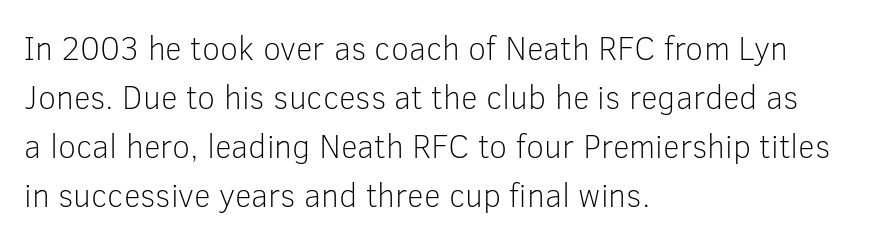
This sample is left-justified, so line endings fall wherever the words run out. Each stroke keeps to a modest, everyday thickness or less. Any mark beneath the type? The region is blank. You could not count columns in this text — the font is proportionally spaced.
